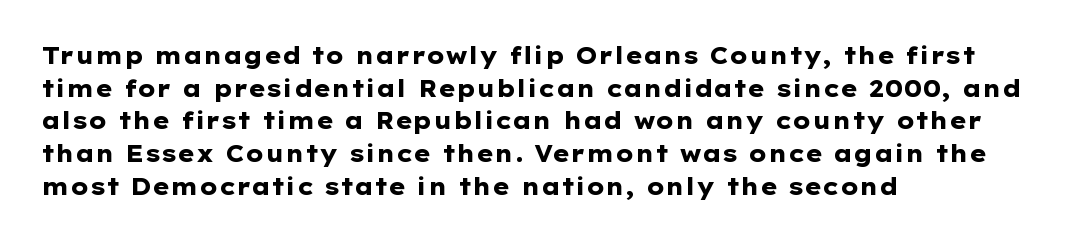
Q: Is the text bold? A: Yes.
Q: Is the text italic (slanted)? A: No, it is upright.
Q: Is the text underlined? A: No.
Q: How is the paragraph aligned? A: Left-aligned.
Q: Is the spacing between letters normal or unusually wide? A: Normal.
Q: Is the spacing between lines tight, normal or loose? A: Normal.
